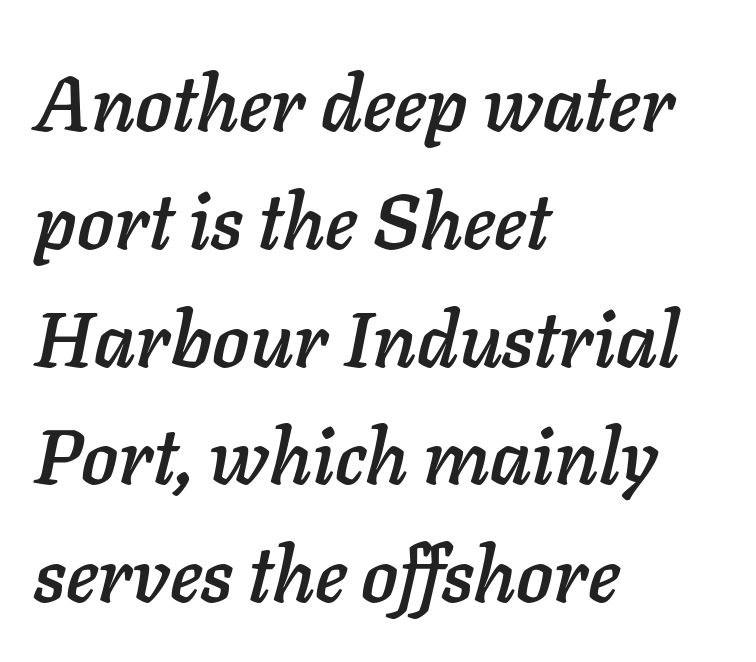
Q: Is the text italic (slanted)? A: Yes, it leans right by about 11 degrees.
Q: Is the text underlined? A: No.
Q: How is the paragraph aligned? A: Left-aligned.
Q: Is the spacing between letters normal or unusually wide? A: Normal.
Q: Is the spacing between lines tight, normal or loose? A: Normal.
Q: Width (condensed, normal, or wide)? A: Normal.
Q: Stroke contrast? A: Low.
Q: x-height? A: Medium.
Q: Monospaced? A: No.
